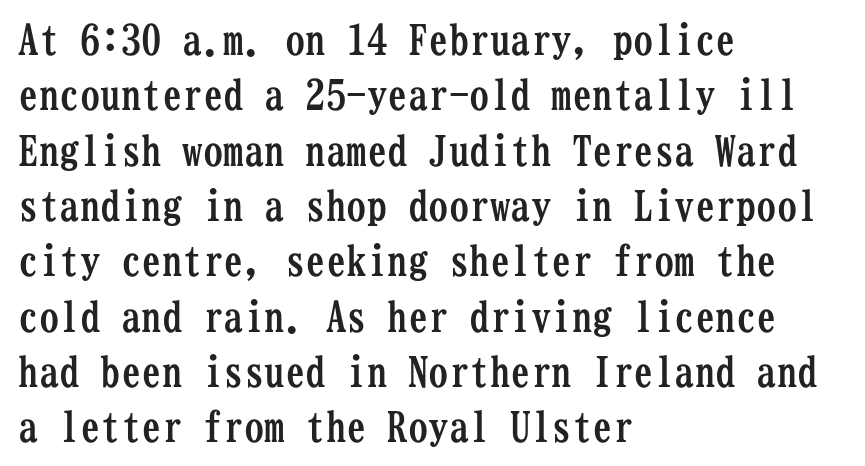
The image shows 41 px semibold, condensed serif type, upright, monospaced; set left-aligned, normal line spacing (1.35x), normal letter spacing, not underlined; low stroke contrast and a medium x-height.
